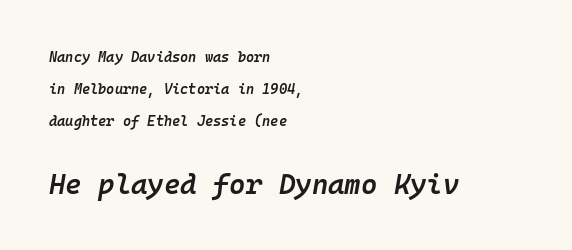
Q: Is the text bold? A: Semi-bold.
Q: Is the text italic (slanted)? A: Yes, it leans right by about 10 degrees.
Q: Is the text underlined? A: No.
Q: How is the paragraph aligned? A: Left-aligned.
Q: Is the spacing between letters normal or unusually wide? A: Normal.
Q: Is the spacing between lines tight, normal or loose? A: Loose.
Q: Which block of text is set in a larger size, the first (top) or the second (bottom)? A: The second (bottom) one.
Q: Width (condensed, normal, or wide)? A: Normal.
Q: Stroke contrast? A: Low.
Q: x-height? A: Medium.
Q: Monospaced? A: Yes.
